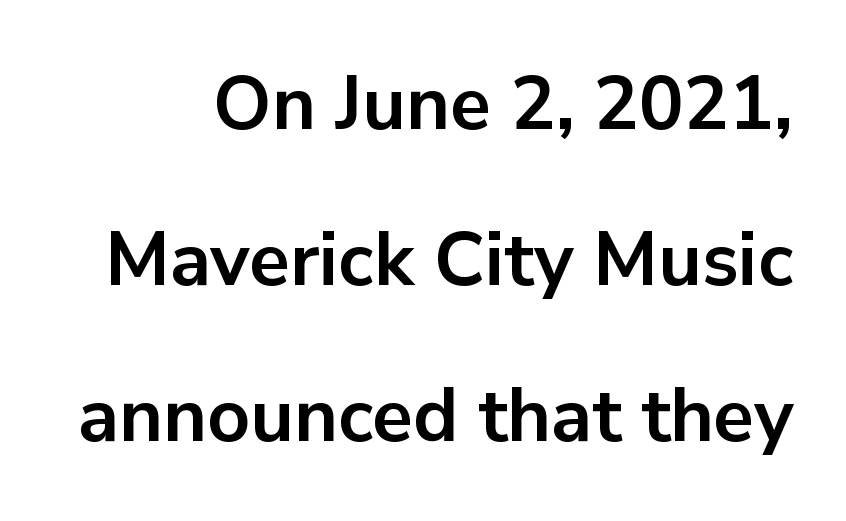
The image shows 75 px bold sans-serif type, upright; set loose line spacing (2.08x), normal letter spacing, not underlined; low stroke contrast and a medium x-height.
